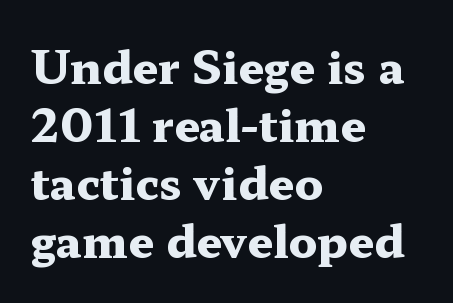
The image shows 45 px heavy, wide serif type, upright; set left-aligned, normal line spacing (1.29x), normal letter spacing, not underlined; medium stroke contrast and a medium x-height.
